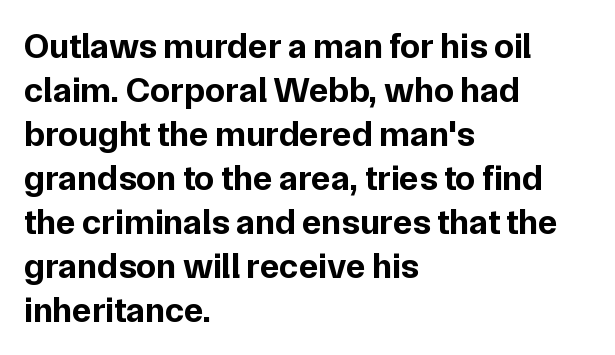
Q: Is the text bold? A: Yes.
Q: Is the text italic (slanted)? A: No, it is upright.
Q: Is the typeface a serif or a sans-serif typeface? A: Sans-serif.
Q: Is the text underlined? A: No.
Q: How is the paragraph aligned? A: Left-aligned.
Q: Is the spacing between letters normal or unusually wide? A: Normal.
Q: Width (condensed, normal, or wide)? A: Normal.
Q: Stroke contrast? A: Low.
Q: x-height? A: Medium.
Q: Monospaced? A: No.
